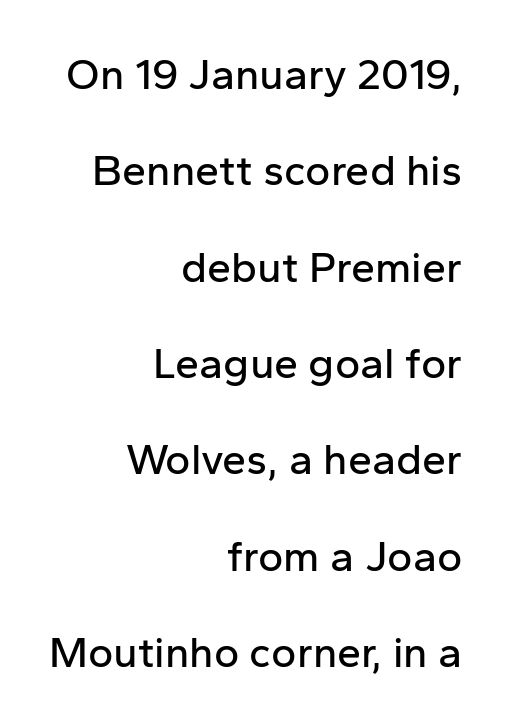
Q: Is the text italic (slanted)? A: No, it is upright.
Q: Is the typeface a serif or a sans-serif typeface? A: Sans-serif.
Q: Is the text underlined? A: No.
Q: How is the paragraph aligned? A: Right-aligned.
Q: Is the spacing between letters normal or unusually wide? A: Normal.
Q: Is the spacing between lines tight, normal or loose? A: Loose.
Q: Width (condensed, normal, or wide)? A: Normal.
Q: Stroke contrast? A: Low.
Q: x-height? A: Medium.
Q: Monospaced? A: No.
